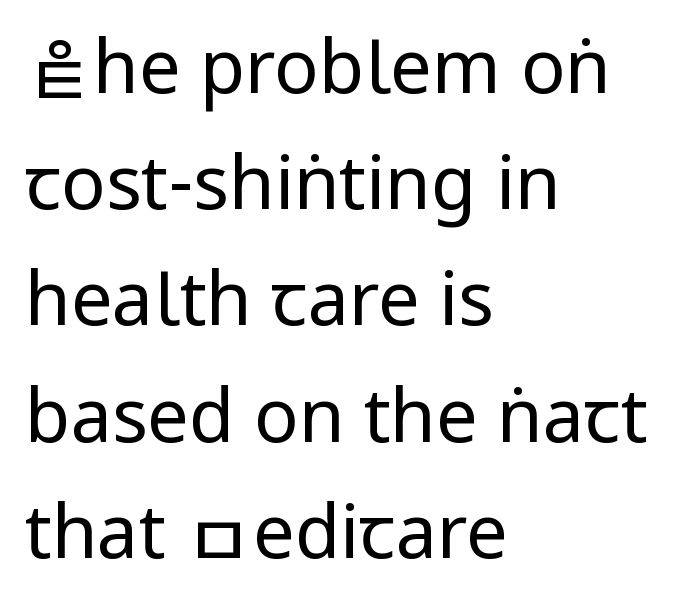
{"serif": "no", "italic": "no", "bold": "no", "weight": "regular", "width": "condensed", "stroke_contrast": "low", "underline": "no", "align": "left", "line_spacing": "normal", "line_spacing_ratio": 1.57, "letter_spacing": "normal", "letter_spacing_em": 0.0, "glyph_px": 74}
